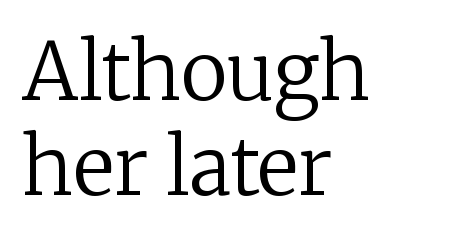
{"serif": "yes", "italic": "no", "bold": "no", "weight": "regular", "width": "normal", "stroke_contrast": "low", "x_height": "medium", "monospaced": "no", "underline": "no", "align": "left", "line_spacing_ratio": 1.2, "letter_spacing": "normal", "letter_spacing_em": 0.0, "glyph_px": 79}
